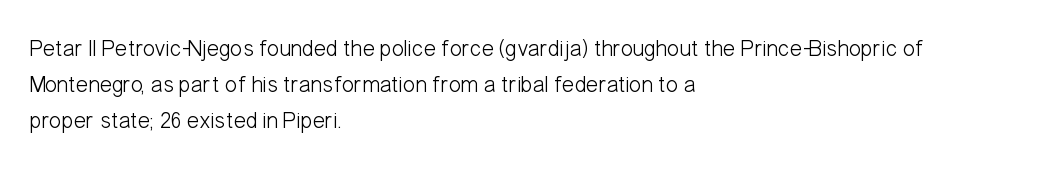
Nothing unusual about the tracking: characters are spaced as the font intends. The typesetter chose a ragged-right arrangement here. Vertical strokes here are truly vertical. In terms of leading, this rendering sits right in the middle.
